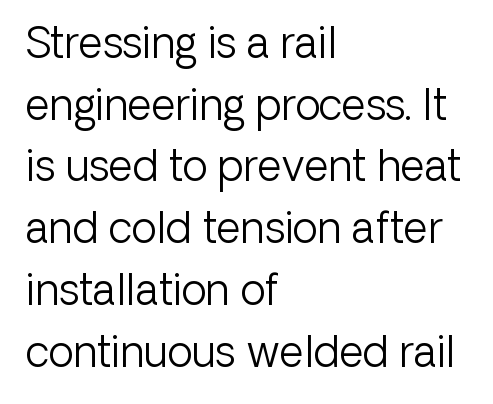
{"serif": "no", "italic": "no", "bold": "no", "weight": "light", "width": "normal", "stroke_contrast": "low", "x_height": "medium", "monospaced": "no", "underline": "no", "align": "left", "line_spacing": "normal", "line_spacing_ratio": 1.47, "letter_spacing": "normal", "letter_spacing_em": 0.0, "glyph_px": 42}
